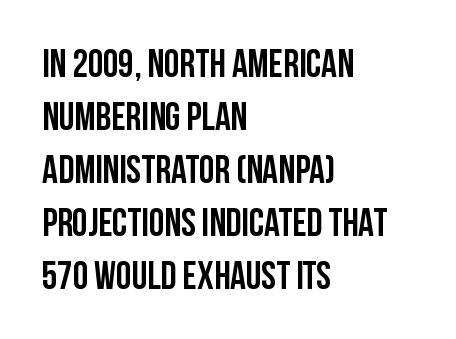
Typeset ragged right — the left edge is the straight one. You'd pick this weight for a headline — it's a proper bold. Is there much room between lines? A standard amount, neither cramped nor airy. Think of a printed novel: that variable character pitch is what you see here. Unmarked baselines from the first word to the last.
